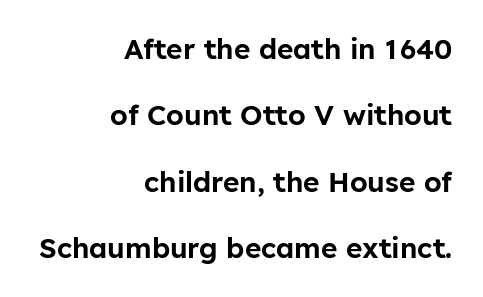
{"serif": "no", "italic": "no", "width": "normal", "stroke_contrast": "low", "x_height": "medium", "monospaced": "no", "underline": "no", "align": "right", "line_spacing": "loose", "line_spacing_ratio": 2.37, "letter_spacing": "normal", "letter_spacing_em": 0.0, "glyph_px": 28}
